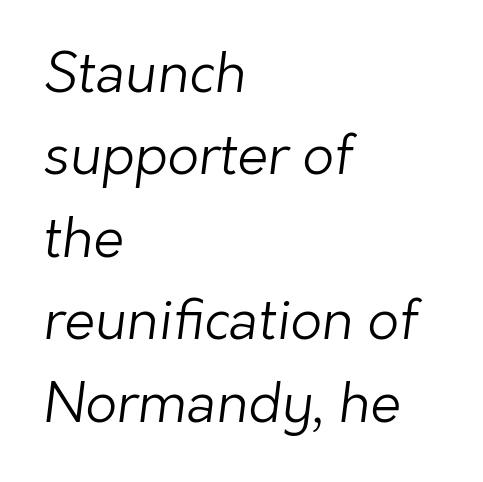
{"serif": "no", "bold": "no", "weight": "light", "width": "normal", "stroke_contrast": "low", "x_height": "medium", "monospaced": "no", "underline": "no", "align": "left", "line_spacing": "normal", "line_spacing_ratio": 1.5, "letter_spacing": "normal", "letter_spacing_em": 0.0, "glyph_px": 55}
